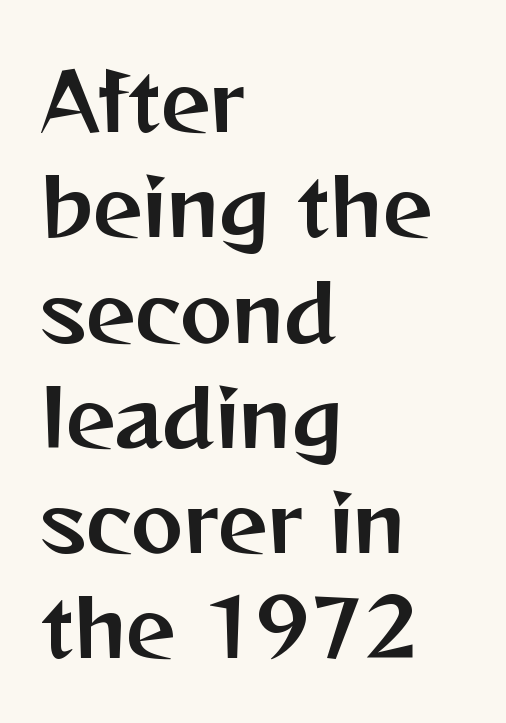
{"serif": "no", "italic": "no", "width": "normal", "stroke_contrast": "medium", "x_height": "medium", "monospaced": "no", "underline": "no", "align": "left", "line_spacing": "normal", "line_spacing_ratio": 1.35, "letter_spacing": "normal", "letter_spacing_em": 0.0, "glyph_px": 78}
